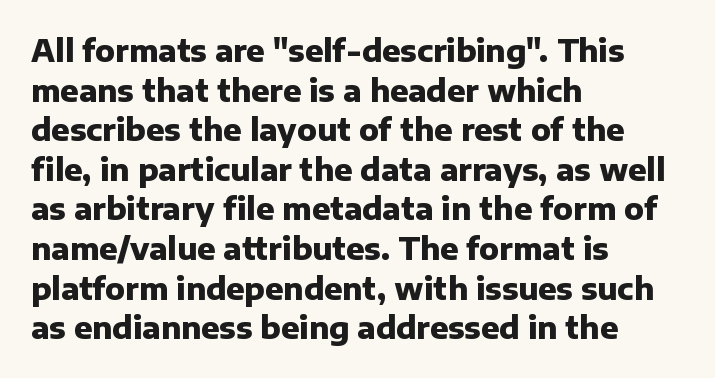
{"serif": "no", "italic": "no", "bold": "yes", "weight": "heavy", "width": "normal", "stroke_contrast": "low", "x_height": "medium", "monospaced": "no", "underline": "no", "align": "left", "line_spacing": "normal", "line_spacing_ratio": 1.32, "letter_spacing": "normal", "letter_spacing_em": 0.0, "glyph_px": 30}
